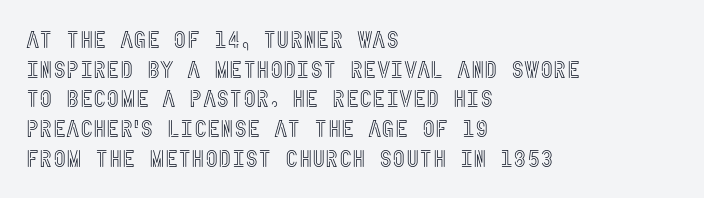
Descenders are the only things crossing below the line. A classic flush-left, rag-right setting is used for this passage. Upright lettering throughout. Quick note: interline space is typical. Letter spacing: default.
